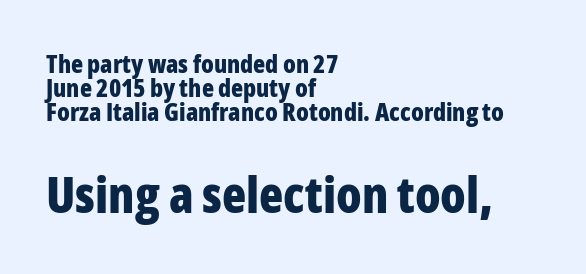
Line starts are locked; line ends wander. Upright lettering throughout. The face used here is proportionally spaced, like ordinary book or web type. Clear beneath every line of the passage. The font is running at its bold setting. Serif or sans? Sans — the stroke terminals are bare.
